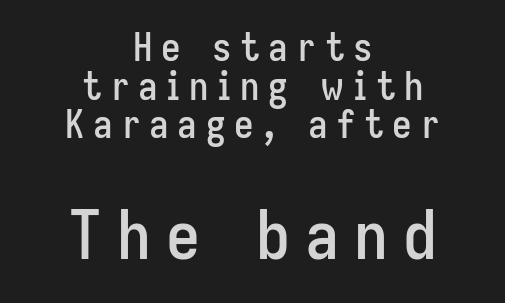
{"serif": "no", "italic": "no", "width": "condensed", "stroke_contrast": "low", "x_height": "medium", "monospaced": "no", "underline": "no", "align": "center", "line_spacing": "tight", "line_spacing_ratio": 0.99, "letter_spacing": "wide", "letter_spacing_em": 0.22, "larger_block": "second", "size_ratio": 1.74, "glyph_px": 68}
